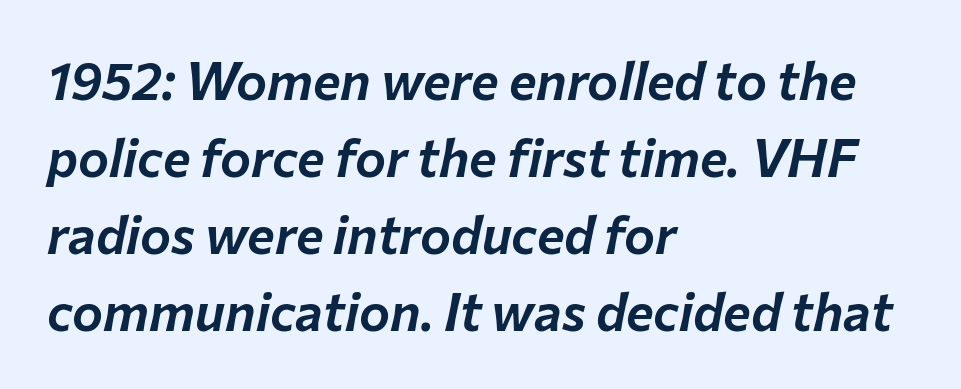
The rows are spaced the way most documents space them. Spacing verdict: proportional, widths tailored to each character. This sample uses an oblique cut, with every glyph tilted off the vertical. Only glyphs here, with clear space below each row.
